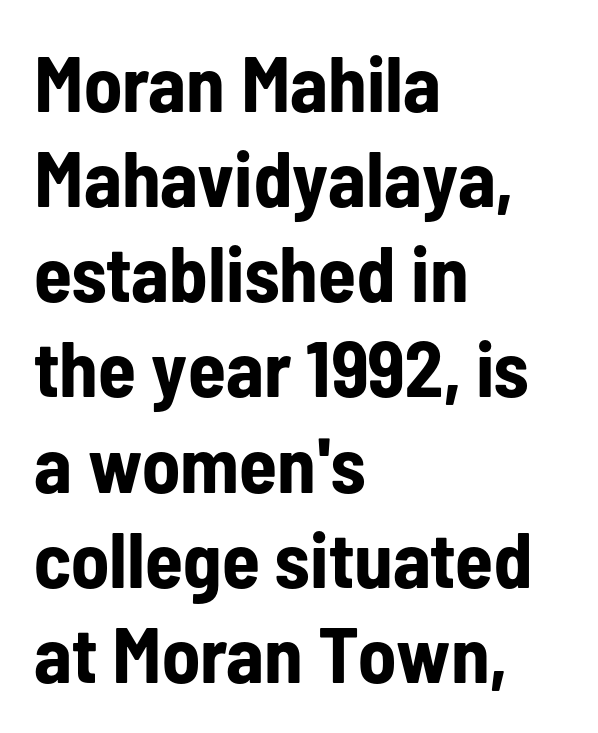
Teacher's note: observe the even left margin — that is flush-left alignment. Underlining? Definitely not there. What kind of face is this? One without serifs — a sans. Strong, thick strokes mark this as bold type. Is the letter spacing exaggerated? No — it looks like the ordinary default. The letters advance in unequal steps, a hallmark of proportional type.
